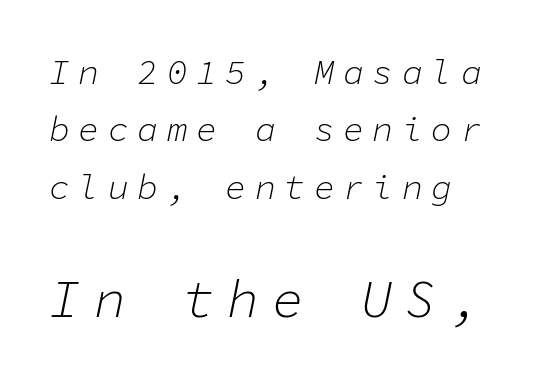
The image shows 53 px light type, italic (leaning right), monospaced; set normal line spacing (1.64x), unusually wide letter spacing (+0.24 em), not underlined; the second (bottom) block is 1.51x larger; low stroke contrast and a medium x-height.
